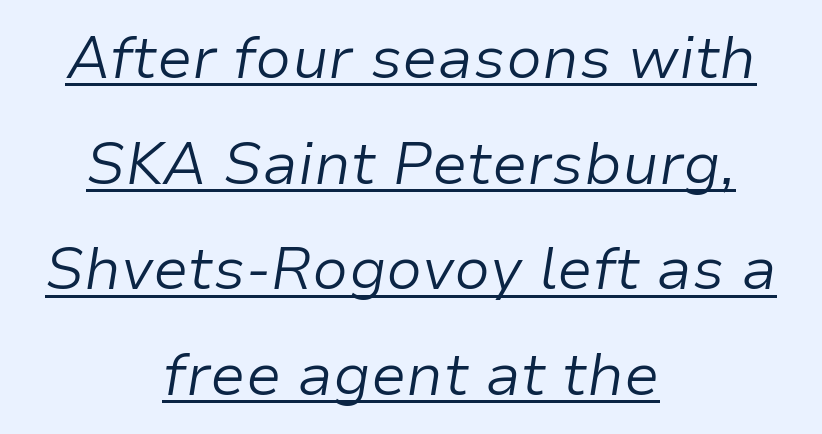
{"italic": "yes", "lean": "right", "slant_degrees": 9, "bold": "no", "weight": "light", "width": "normal", "stroke_contrast": "low", "x_height": "medium", "monospaced": "no", "underline": "yes", "align": "center", "line_spacing_ratio": 1.79, "letter_spacing": "normal", "letter_spacing_em": 0.0, "glyph_px": 59}
